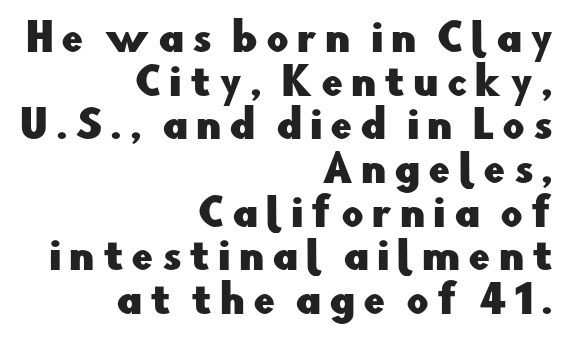
The image shows 39 px sans-serif type, upright; set right-aligned, tight line spacing (1.12x), unusually wide letter spacing (+0.2 em), not underlined; low stroke contrast and a small x-height.
